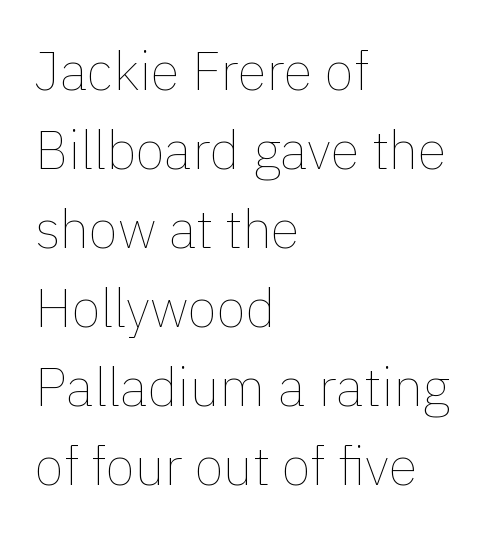
{"italic": "no", "bold": "no", "weight": "thin", "width": "normal", "x_height": "medium", "monospaced": "no", "underline": "no", "align": "left", "line_spacing": "normal", "line_spacing_ratio": 1.49, "letter_spacing": "normal", "letter_spacing_em": 0.0, "glyph_px": 53}
